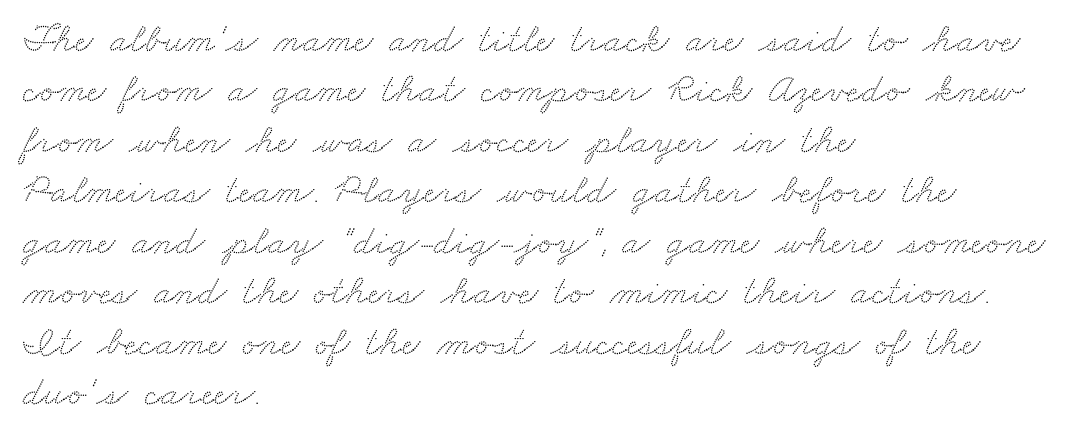
Q: Is the typeface a serif or a sans-serif typeface? A: Serif.
Q: Is the text underlined? A: No.
Q: How is the paragraph aligned? A: Left-aligned.
Q: Is the spacing between letters normal or unusually wide? A: Normal.
Q: Width (condensed, normal, or wide)? A: Wide.
Q: Stroke contrast? A: Medium.
Q: x-height? A: Small.
Q: Monospaced? A: No.
